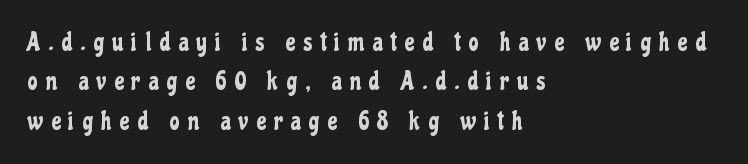
The lines sit at an ordinary, default distance from one another. Glyph-to-glyph distance is far greater than everyday printed text. Characters remain perfectly vertical along every line. Does the copy run flush right? No — it runs flush left. Check the space under the baseline: it is left empty.
